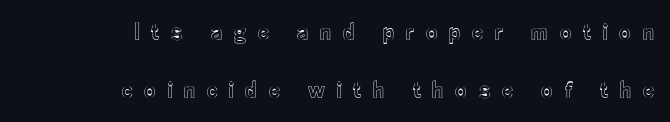
The image shows 25 px text type, upright; set right-aligned, loose line spacing (2.34x), unusually wide letter spacing (+0.46 em), not underlined.
